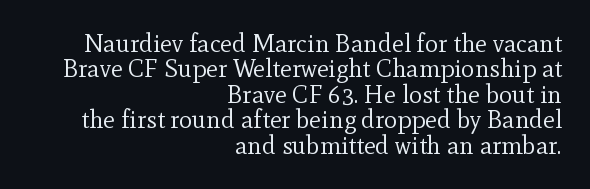
The image shows 25 px text type, upright; set right-aligned, tight line spacing (1.02x), normal letter spacing, not underlined.
